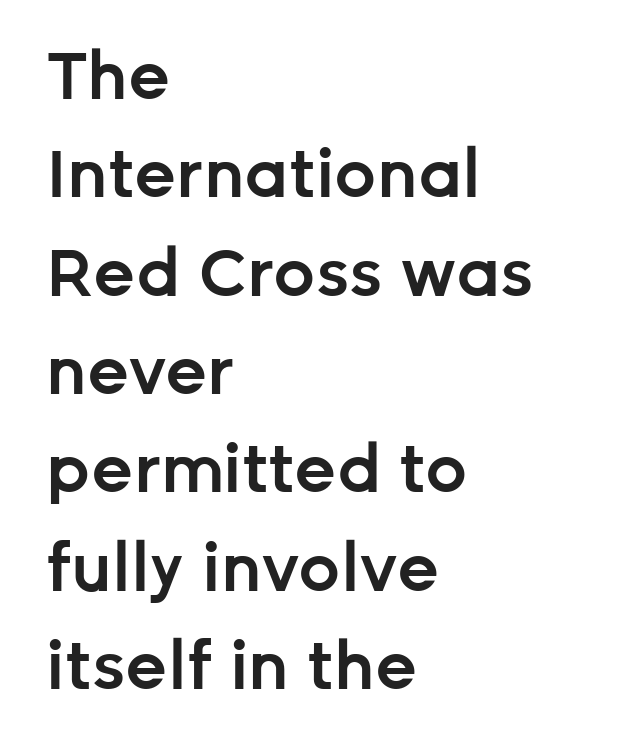
Q: Is the text bold? A: Semi-bold.
Q: Is the text italic (slanted)? A: No, it is upright.
Q: Is the typeface a serif or a sans-serif typeface? A: Sans-serif.
Q: Is the text underlined? A: No.
Q: How is the paragraph aligned? A: Left-aligned.
Q: Is the spacing between letters normal or unusually wide? A: Normal.
Q: Is the spacing between lines tight, normal or loose? A: Normal.
Q: Width (condensed, normal, or wide)? A: Normal.
Q: Stroke contrast? A: Low.
Q: x-height? A: Medium.
Q: Monospaced? A: No.
